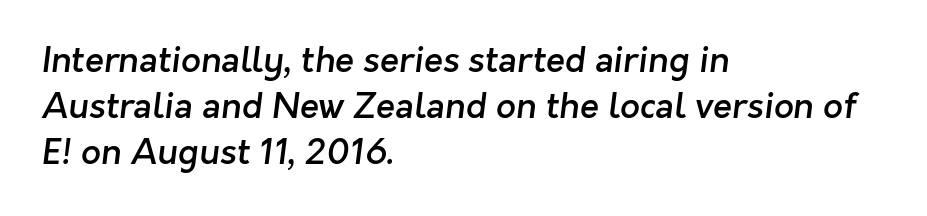
No word sits above an underline. There is no visible air inserted between adjacent glyphs. What weight is shown? A semibold, between regular and bold. Each letter keeps its own natural width here, so spacing adapts to shape. This sample is left-justified, so line endings fall wherever the words run out.
